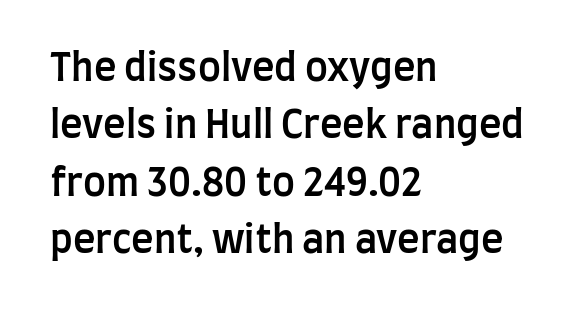
The image shows 38 px semibold, condensed sans-serif type, upright; set left-aligned, normal line spacing (1.51x), normal letter spacing, not underlined; low stroke contrast and a large x-height.
